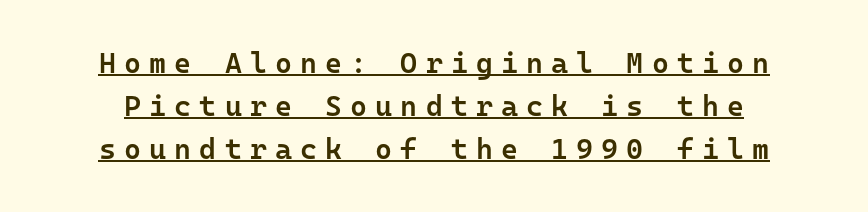
{"serif": "no", "italic": "no", "bold": "semi", "weight": "semibold", "width": "normal", "stroke_contrast": "low", "x_height": "medium", "monospaced": "yes", "underline": "yes", "line_spacing": "normal", "line_spacing_ratio": 1.48, "letter_spacing": "wide", "letter_spacing_em": 0.28, "glyph_px": 29}
